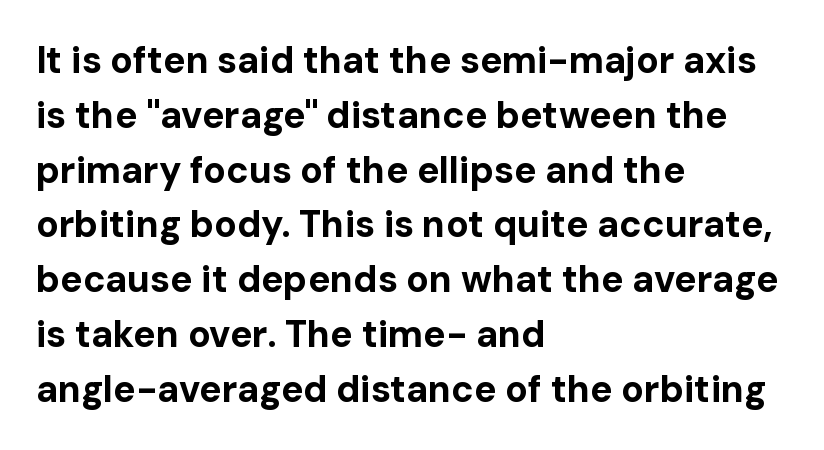
The image shows 37 px bold sans-serif type, upright; set left-aligned, normal line spacing (1.48x), normal letter spacing, not underlined; low stroke contrast and a medium x-height.
